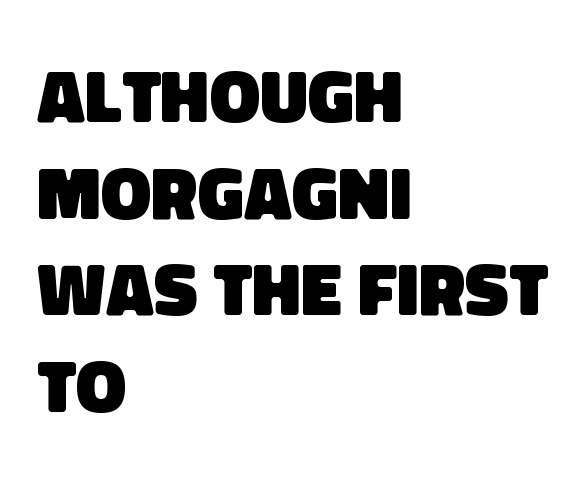
{"serif": "no", "bold": "yes", "weight": "heavy", "width": "normal", "stroke_contrast": "low", "x_height": "large", "monospaced": "no", "underline": "no", "align": "left", "line_spacing": "normal", "line_spacing_ratio": 1.29, "letter_spacing": "normal", "letter_spacing_em": 0.0, "glyph_px": 75}
